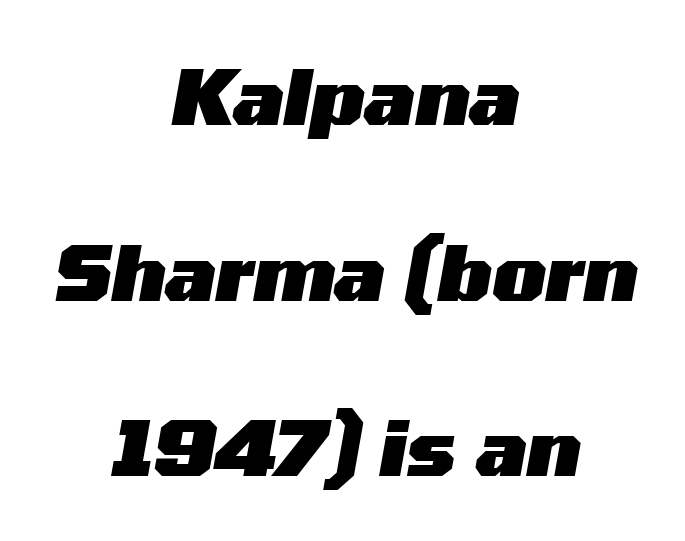
Italic: yes, the glyphs are oblique. The letters sit at their default tracking, neither squeezed nor spread. The specimen omits any rule beneath the text block's lines. Note the varied advance widths — an 'i' is clearly narrower than an 'm'.
